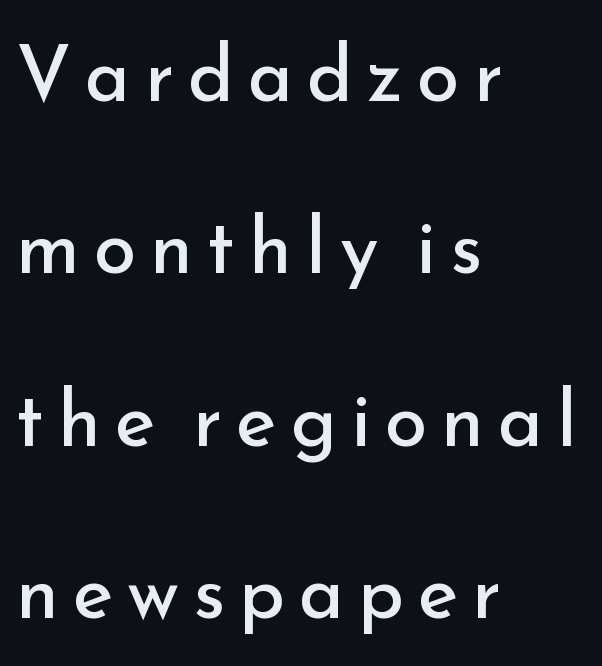
{"serif": "no", "italic": "no", "bold": "no", "weight": "regular", "width": "normal", "stroke_contrast": "low", "x_height": "small", "monospaced": "no", "underline": "no", "align": "left", "line_spacing": "loose", "line_spacing_ratio": 2.24, "glyph_px": 77}
